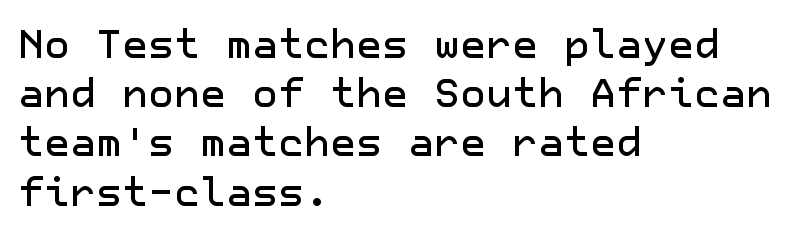
This is roman type, the default non-slanted kind. The font family rendered here belongs to the sans-serif group. Here the glyphs are tracked normally, forming tight word shapes. The lines in this sample share a left origin and differ only in where they stop.
